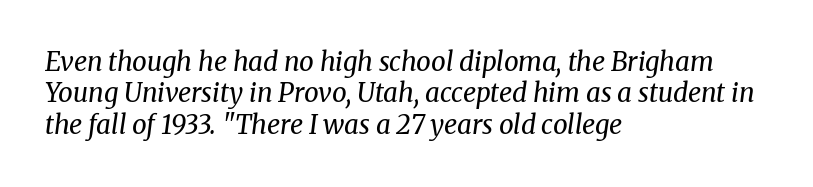
Q: Is the text bold? A: No.
Q: Is the text italic (slanted)? A: Yes, it leans right by about 8 degrees.
Q: Is the text underlined? A: No.
Q: How is the paragraph aligned? A: Left-aligned.
Q: Is the spacing between letters normal or unusually wide? A: Normal.
